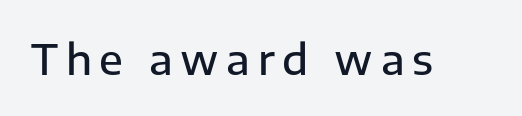
The image shows 42 px semibold sans-serif type, upright; set not underlined; low stroke contrast and a medium x-height.
